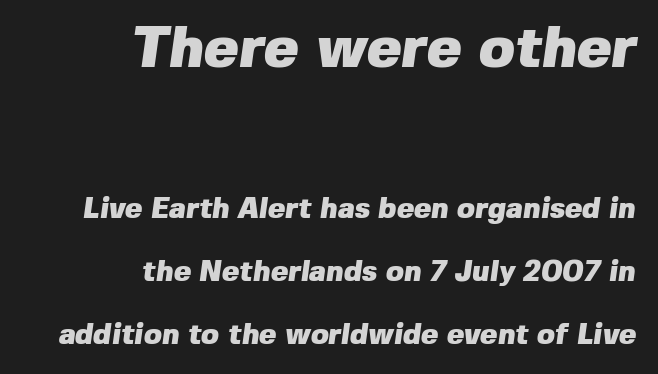
The image shows 58 px heavy sans-serif type; set right-aligned, loose line spacing (2.18x), normal letter spacing, not underlined; the first (top) block is 2.0x larger; low stroke contrast and a medium x-height.
